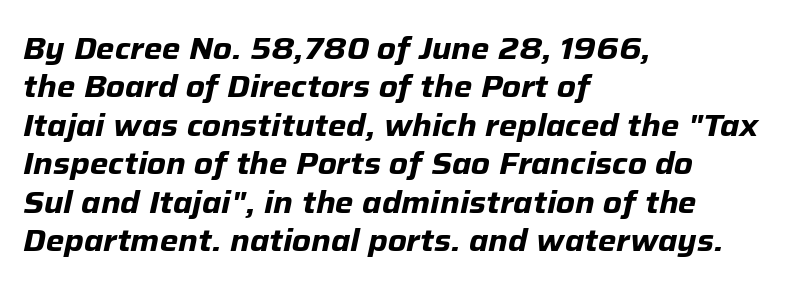
Do the characters align in a grid? No, the font is proportional. Observe the ordinary spacing: letters are neighbours, not strangers. Is the type bold? Yes — the strokes are clearly thick and heavy. Is the type slanted? Yes — the strokes lean at a clear angle. The zone under the glyphs is completely vacant.
